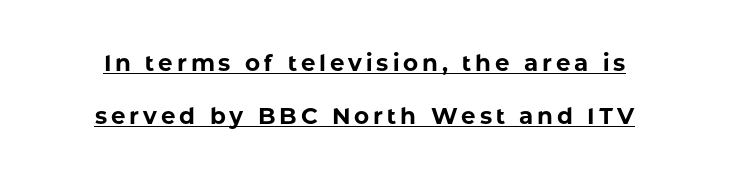
Q: Is the text bold? A: Yes.
Q: Is the text italic (slanted)? A: No, it is upright.
Q: Is the text underlined? A: Yes.
Q: Is the spacing between lines tight, normal or loose? A: Loose.
